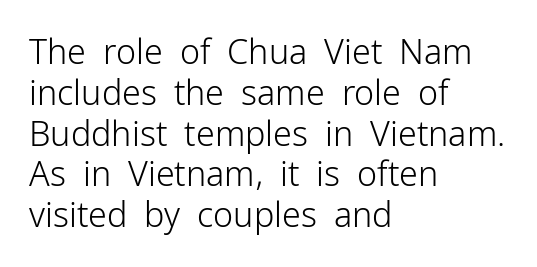
The image shows 34 px light sans-serif type, upright; set left-aligned, line spacing 1.2x, normal letter spacing, not underlined; low stroke contrast and a medium x-height.
